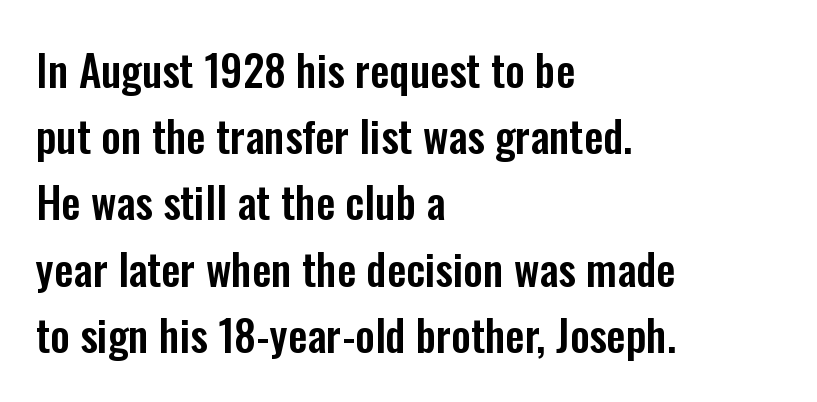
The image shows 43 px condensed sans-serif type, upright; set left-aligned, normal line spacing (1.54x), normal letter spacing, not underlined; low stroke contrast and a medium x-height.
